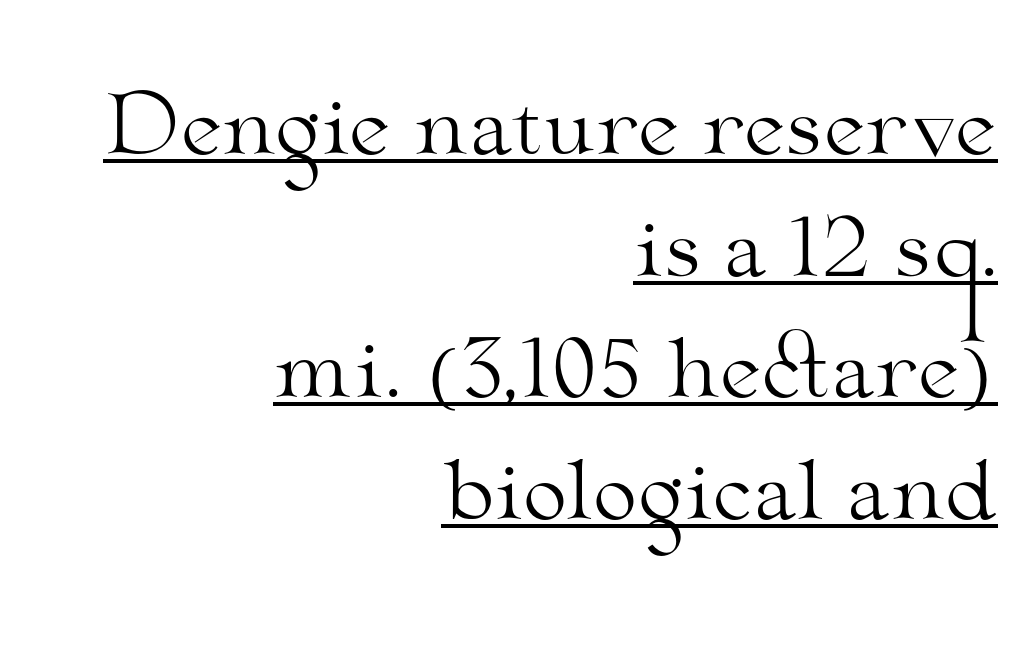
{"serif": "yes", "italic": "no", "bold": "no", "weight": "light", "width": "wide", "stroke_contrast": "medium", "x_height": "small", "monospaced": "no", "underline": "yes", "align": "right", "line_spacing": "normal", "line_spacing_ratio": 1.52, "letter_spacing": "normal", "letter_spacing_em": 0.0, "glyph_px": 80}
